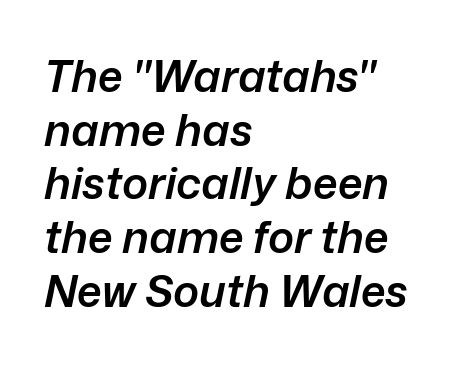
Q: Is the text bold? A: Semi-bold.
Q: Is the text italic (slanted)? A: Yes, it leans right by about 12 degrees.
Q: Is the text underlined? A: No.
Q: How is the paragraph aligned? A: Left-aligned.
Q: Is the spacing between letters normal or unusually wide? A: Normal.
Q: Width (condensed, normal, or wide)? A: Normal.
Q: Stroke contrast? A: Low.
Q: x-height? A: Medium.
Q: Monospaced? A: No.
